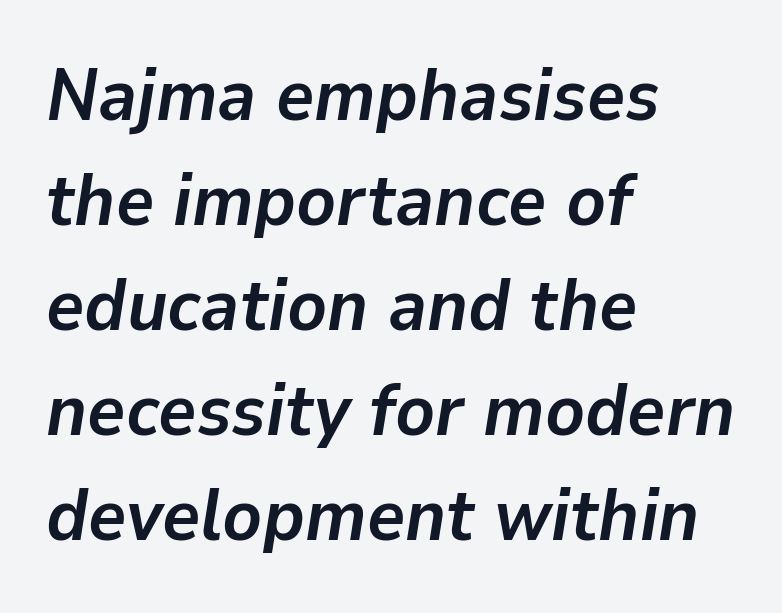
{"italic": "yes", "lean": "right", "slant_degrees": 9, "bold": "yes", "weight": "semibold", "width": "normal", "stroke_contrast": "low", "x_height": "medium", "monospaced": "no", "underline": "no", "align": "left", "line_spacing": "normal", "line_spacing_ratio": 1.44, "letter_spacing": "normal", "letter_spacing_em": 0.0, "glyph_px": 73}
